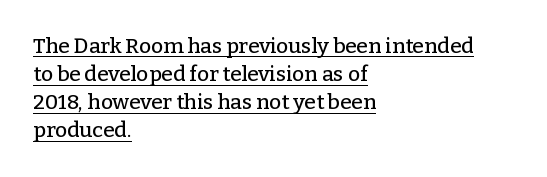
The rendering keeps characters at their native spacing. Posture: upright roman. Looks like someone drew a line under every word here. What's the leading like? Ordinary, nothing unusual. Short and long lines alike share a common starting point at left.
